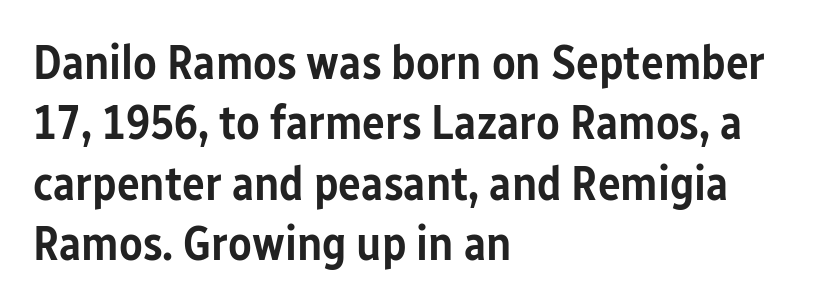
The passage is arranged the way most books set body copy — flush left. Students, note that the glyphs here touch the page at normal intervals. Baseline-to-baseline distance is the conventional proportion of letter height. Nope, not italic — everything's standing straight.
